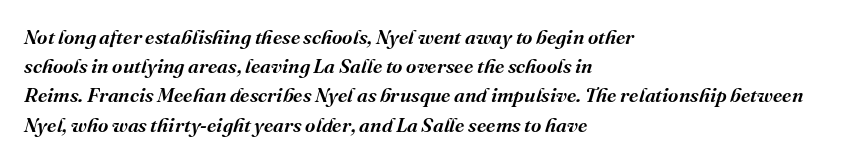
The baseline area is clear. Weight: semibold (demi). It's the slanting kind of type. Observe the ordinary spacing: letters are neighbours, not strangers. Does the leading feel generous? No, just average.
